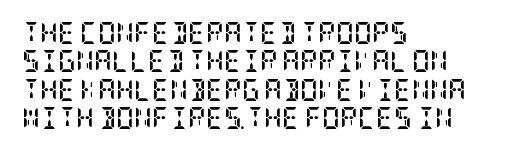
Q: Is the text bold? A: Yes.
Q: Is the text italic (slanted)? A: No, it is upright.
Q: Is the text underlined? A: No.
Q: How is the paragraph aligned? A: Left-aligned.
Q: Is the spacing between letters normal or unusually wide? A: Normal.
Q: Is the spacing between lines tight, normal or loose? A: Normal.
